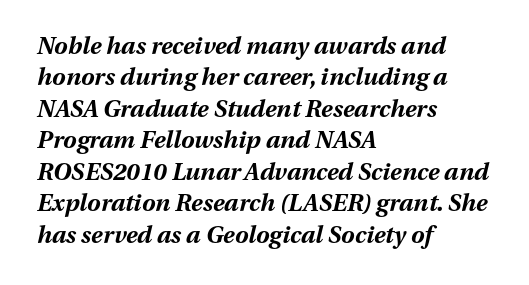
Q: Is the text bold? A: Yes.
Q: Is the text italic (slanted)? A: Yes, it leans right by about 13 degrees.
Q: Is the text underlined? A: No.
Q: How is the paragraph aligned? A: Left-aligned.
Q: Is the spacing between letters normal or unusually wide? A: Normal.
Q: Is the spacing between lines tight, normal or loose? A: Normal.
